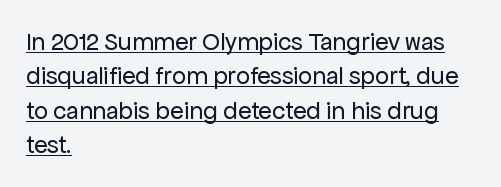
{"italic": "no", "bold": "no", "underline": "yes", "align": "left", "line_spacing": "normal", "line_spacing_ratio": 1.38, "letter_spacing": "normal", "letter_spacing_em": 0.0, "glyph_px": 25}
